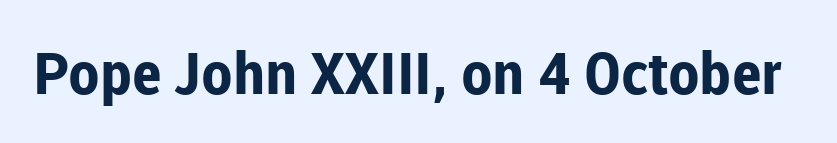
Q: Is the text bold? A: Yes.
Q: Is the text italic (slanted)? A: No, it is upright.
Q: Is the typeface a serif or a sans-serif typeface? A: Sans-serif.
Q: Is the text underlined? A: No.
Q: Is the spacing between letters normal or unusually wide? A: Normal.
Q: Width (condensed, normal, or wide)? A: Normal.
Q: Stroke contrast? A: Low.
Q: x-height? A: Medium.
Q: Monospaced? A: No.
